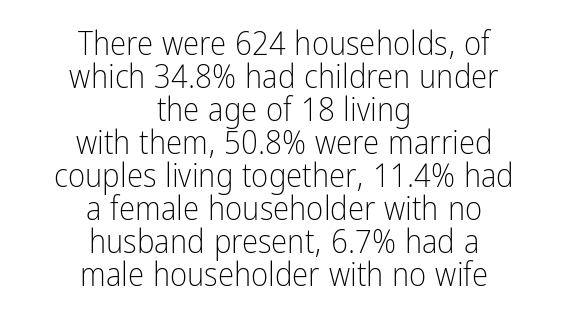
Is the block centered? Yes — each line is placed symmetrically about the middle. Unmarked baselines from the first word to the last. The axis of the letterforms is exactly vertical. Does extra space separate the letters? No, they use regular spacing. Compared with a typical body face, this is equally light or lighter still.
